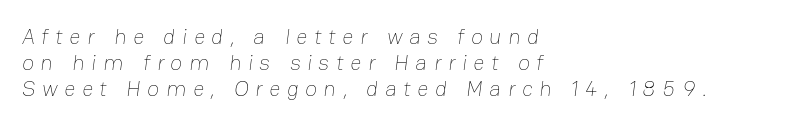
Q: Is the text bold? A: No.
Q: Is the text underlined? A: No.
Q: How is the paragraph aligned? A: Left-aligned.
Q: Is the spacing between letters normal or unusually wide? A: Unusually wide.
